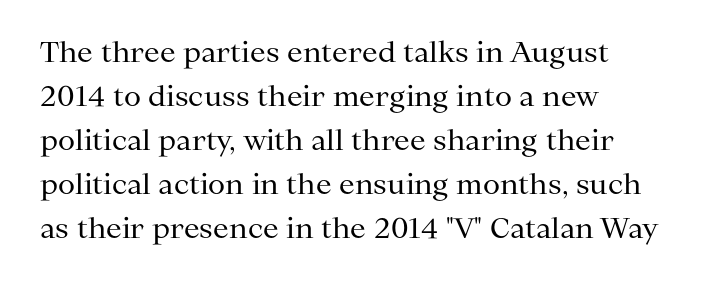
Q: Is the text bold? A: No.
Q: Is the text italic (slanted)? A: No, it is upright.
Q: Is the typeface a serif or a sans-serif typeface? A: Serif.
Q: Is the text underlined? A: No.
Q: How is the paragraph aligned? A: Left-aligned.
Q: Is the spacing between letters normal or unusually wide? A: Normal.
Q: Is the spacing between lines tight, normal or loose? A: Normal.
Q: Width (condensed, normal, or wide)? A: Normal.
Q: Stroke contrast? A: Medium.
Q: x-height? A: Medium.
Q: Monospaced? A: No.
